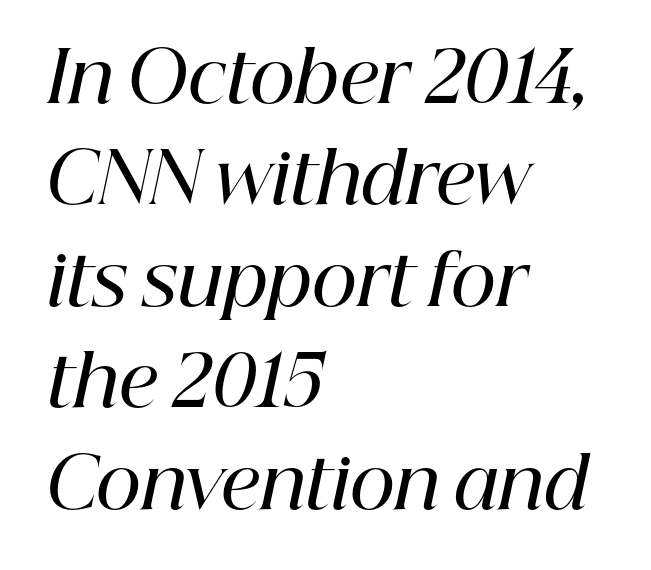
Spacing verdict: proportional, widths tailored to each character. The font is running at a semibold setting, under full bold. Typeset ragged right — the left edge is the straight one. A typesetter would mark this as italic.
